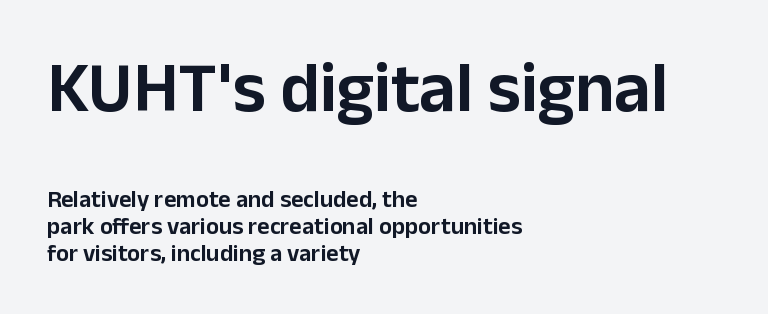
{"serif": "no", "italic": "no", "width": "normal", "stroke_contrast": "low", "x_height": "medium", "monospaced": "no", "underline": "no", "align": "left", "line_spacing": "tight", "line_spacing_ratio": 1.14, "letter_spacing": "normal", "letter_spacing_em": 0.0, "larger_block": "first", "size_ratio": 2.96, "glyph_px": 71}
